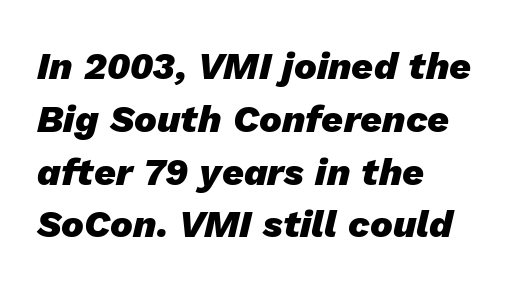
The image shows 38 px heavy type, italic (leaning right); set left-aligned, normal line spacing (1.39x), normal letter spacing, not underlined; low stroke contrast and a medium x-height.
